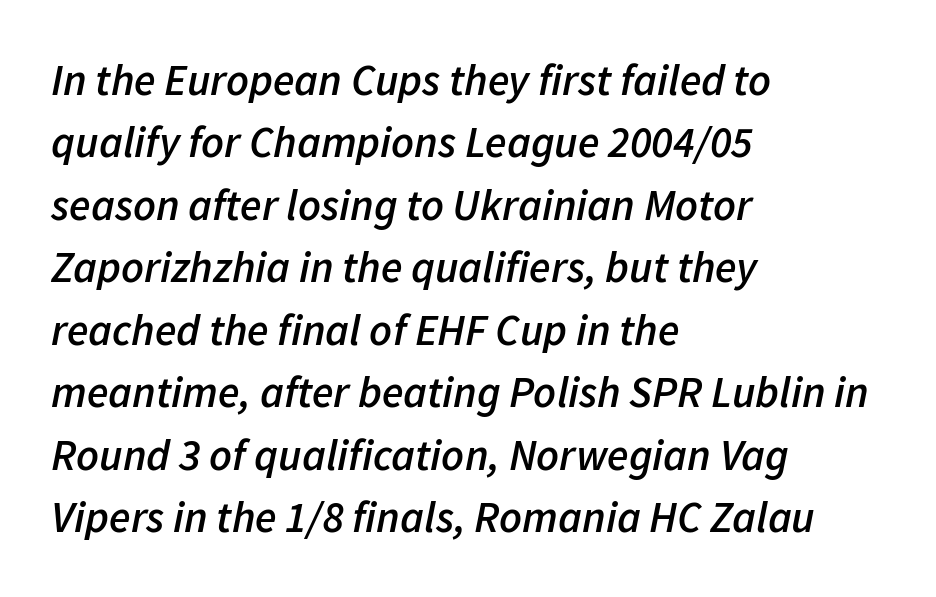
The image shows 44 px semibold type, italic (leaning right); set left-aligned, normal line spacing (1.42x), normal letter spacing, not underlined; low stroke contrast and a medium x-height.
